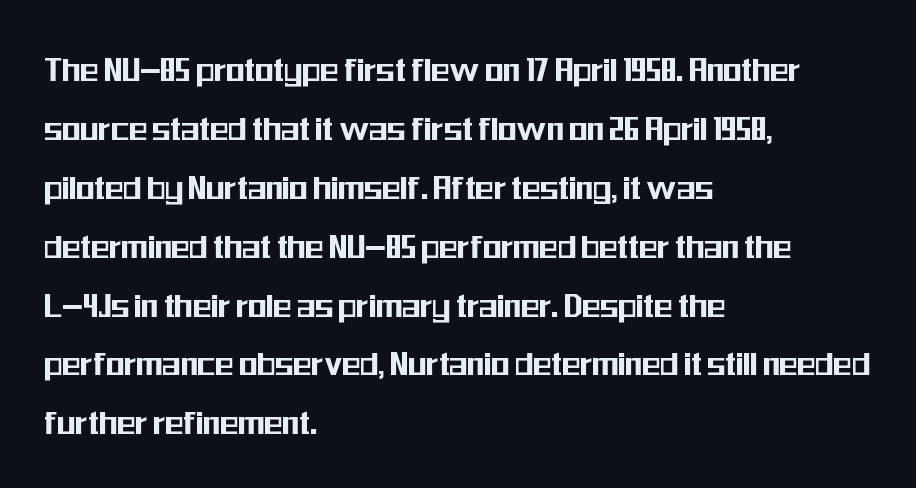
A bare baseline throughout the passage. A normal amount of white space separates one row of letters from the next. Italic: no, the glyphs are upright roman. Typographically, this falls in the sans-serif category.
